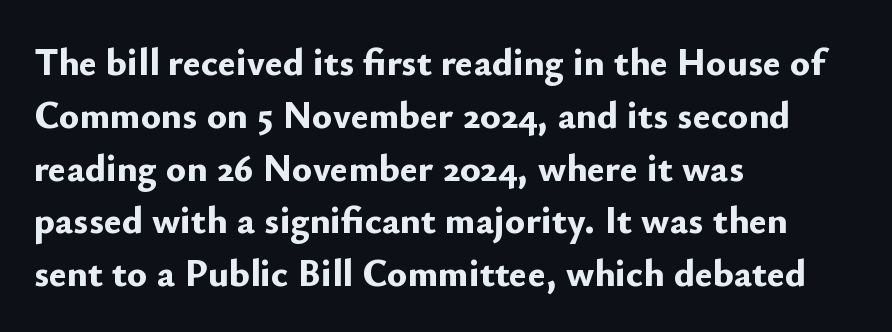
No italicization has been applied; the sample stays upright. The passage shown is typed in a proportional face where columns would drift. This rendering features lettering with no underline. Interline gaps are of average width in this sample.
